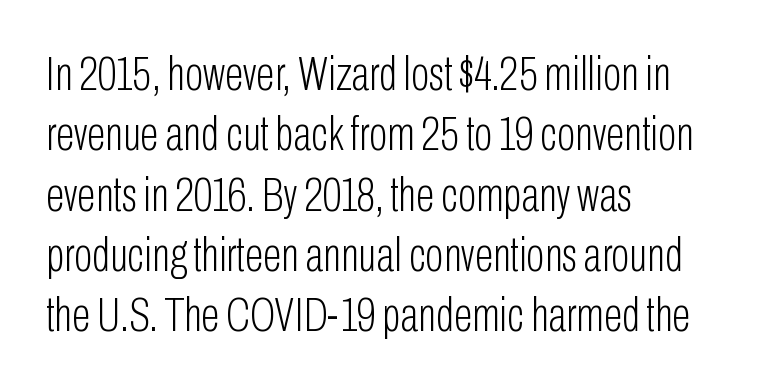
The image shows 49 px light, condensed sans-serif type, upright; set left-aligned, line spacing 1.23x, normal letter spacing, not underlined; low stroke contrast and a medium x-height.
